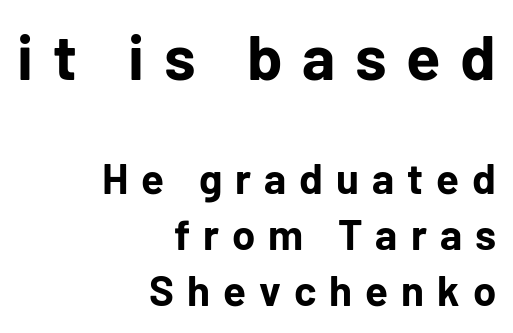
{"serif": "no", "italic": "no", "bold": "yes", "weight": "bold", "width": "normal", "stroke_contrast": "low", "x_height": "medium", "monospaced": "no", "underline": "no", "align": "right", "line_spacing": "normal", "line_spacing_ratio": 1.34, "letter_spacing": "wide", "letter_spacing_em": 0.31, "larger_block": "first", "size_ratio": 1.5, "glyph_px": 63}
